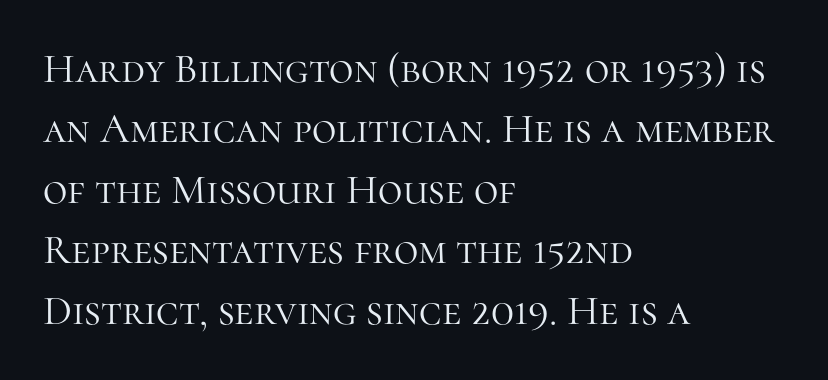
The image shows 42 px light serif type, upright; set left-aligned, normal line spacing (1.44x), normal letter spacing, not underlined; high stroke contrast and a medium x-height.
